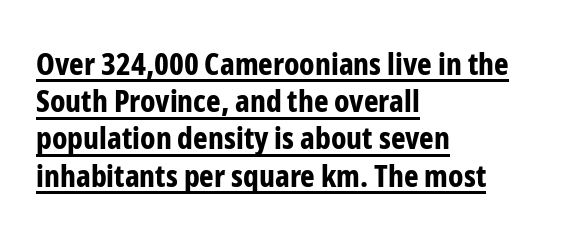
The face used here appears with an underline applied. Is the block centered? No — it sits flush against the left margin. Ordinary non-slanted type is in use. You could not count columns in this text — the font is proportionally spaced. The characters look thick and weighty, a clear bold.
